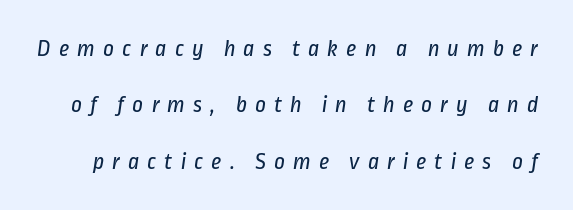
{"bold": "no", "underline": "no", "line_spacing": "loose", "line_spacing_ratio": 2.35, "letter_spacing": "wide", "letter_spacing_em": 0.33, "glyph_px": 24}
